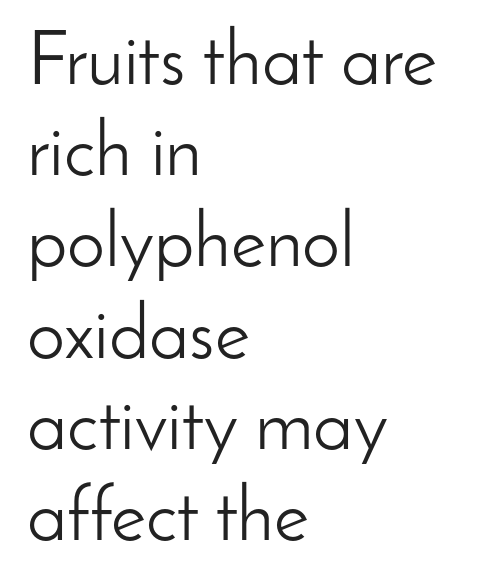
{"serif": "no", "italic": "no", "bold": "no", "weight": "light", "width": "normal", "stroke_contrast": "low", "x_height": "small", "monospaced": "no", "underline": "no", "align": "left", "line_spacing_ratio": 1.2, "letter_spacing": "normal", "letter_spacing_em": 0.0, "glyph_px": 76}
